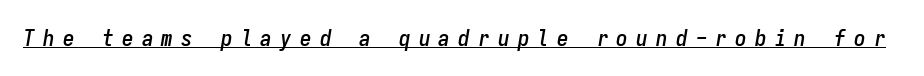
The typesetter has applied underlining to the passage shown. A typesetter would call this heavily tracked-out type. You can tell it's italic because the verticals aren't actually vertical.
